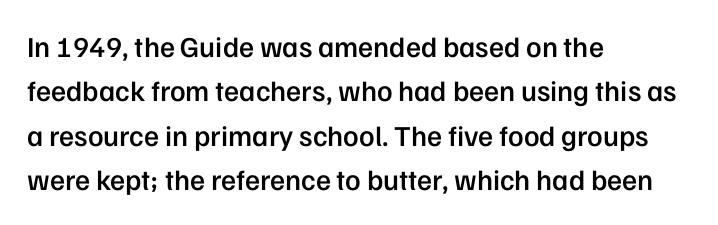
{"serif": "no", "italic": "no", "bold": "semi", "weight": "semibold", "width": "normal", "stroke_contrast": "low", "x_height": "medium", "monospaced": "no", "underline": "no", "align": "left", "line_spacing": "normal", "line_spacing_ratio": 1.53, "letter_spacing": "normal", "letter_spacing_em": 0.0, "glyph_px": 29}
